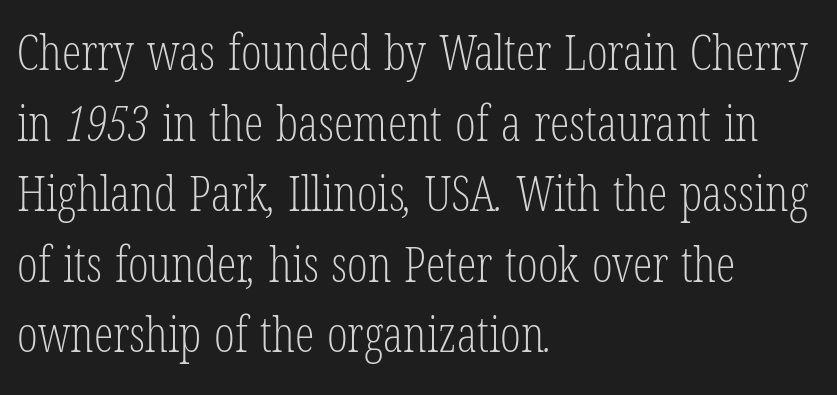
Look at the bottom of the vertical strokes: they flare into serifs here. Interline gaps are of average width in this sample. Nothing heavy about these letters — not bold at all. The space directly below the letters is spotless.
